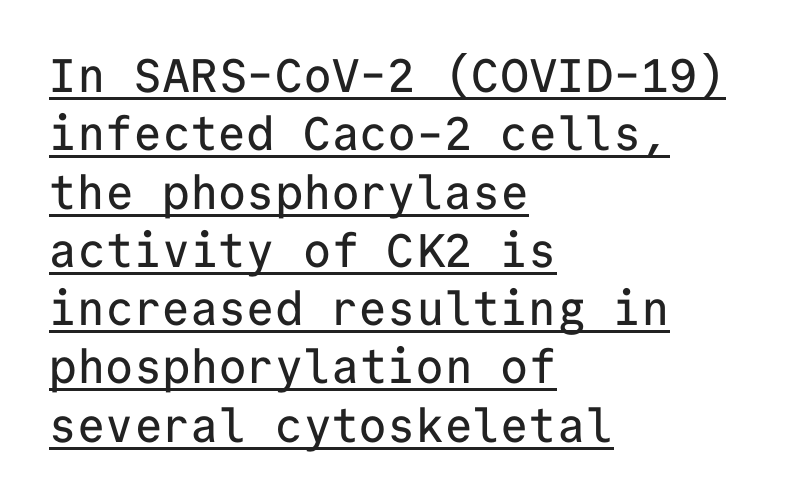
{"serif": "no", "italic": "no", "width": "normal", "stroke_contrast": "low", "x_height": "medium", "monospaced": "yes", "underline": "yes", "align": "left", "line_spacing_ratio": 1.24, "letter_spacing": "normal", "letter_spacing_em": 0.0, "glyph_px": 47}
